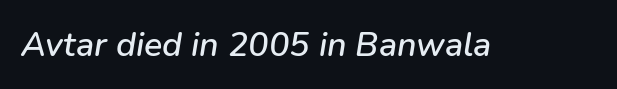
{"italic": "yes", "lean": "right", "slant_degrees": 9, "width": "normal", "stroke_contrast": "low", "x_height": "medium", "monospaced": "no", "underline": "no", "letter_spacing": "normal", "letter_spacing_em": 0.0, "glyph_px": 34}
